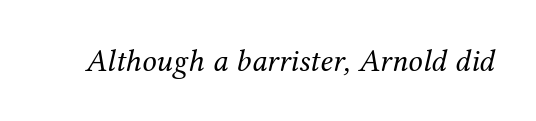
The image shows 32 px regular-weight serif type, italic (leaning right); set normal letter spacing, not underlined; medium stroke contrast and a medium x-height.
